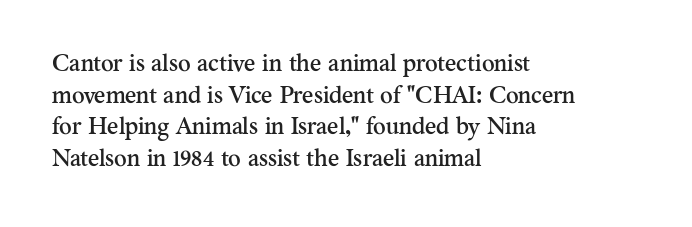
{"italic": "no", "underline": "no", "align": "left", "line_spacing": "normal", "line_spacing_ratio": 1.32, "letter_spacing": "normal", "letter_spacing_em": 0.0, "glyph_px": 24}
